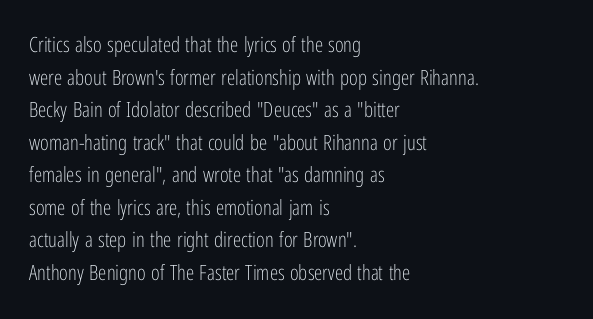
{"italic": "no", "bold": "no", "underline": "no", "align": "left", "line_spacing": "normal", "line_spacing_ratio": 1.55, "letter_spacing": "normal", "letter_spacing_em": 0.0, "glyph_px": 21}
